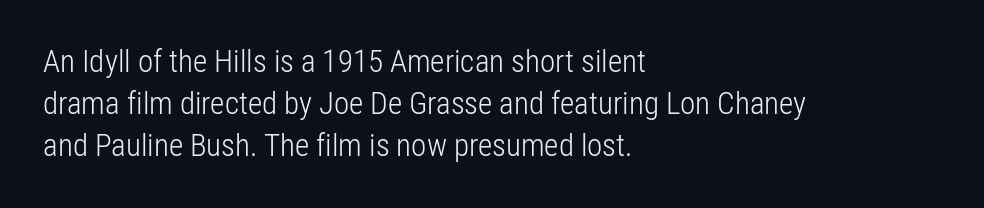
Stem width sits at or under what a default text font uses. The line-height multiplier appears to be the usual default. Proportional: the letters do not fall into vertical columns. The rendering shows plain stroke endings on the letterforms — a sans-serif design.
